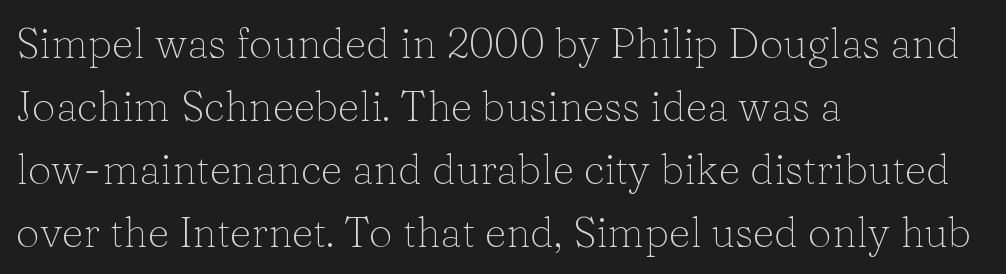
The type is set solid horizontally, with unmodified tracking. A quiet, ordinary-to-light weight characterises the typeface. The passage shown is typeset with a serif family. The space between consecutive lines is moderate. All the whitespace from short lines collects on the right.
